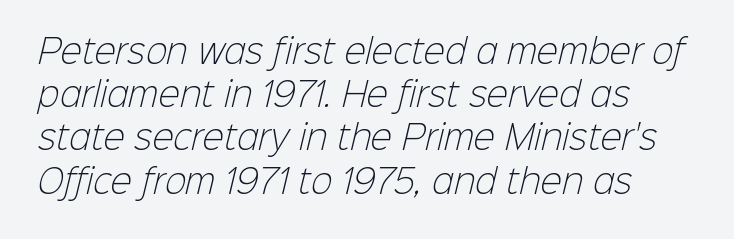
Serif or sans? Sans — the stroke terminals are bare. These lines are rendered in a variable-pitch font. Caption: standard tracking, unaltered. The rendering uses a moderate line-height, typical for paragraphs.
